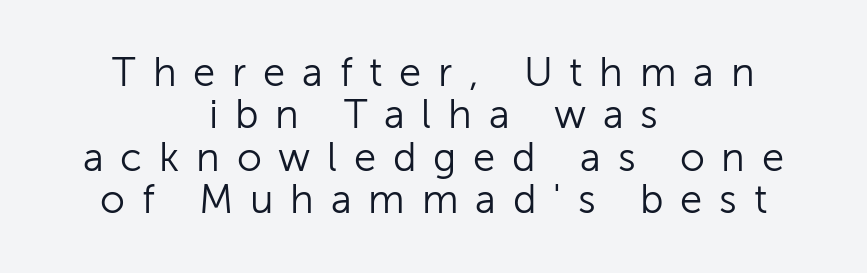
Compared with typical paragraphs, the rows here are closer together. The letters advance in unequal steps, a hallmark of proportional type. Spacing between characters has been opened up far beyond the box default. Bold? No — there's no thickening of the strokes. If you drew a line through each stem, it would be perfectly vertical. Glance below the letters and you will spot only blank space.
